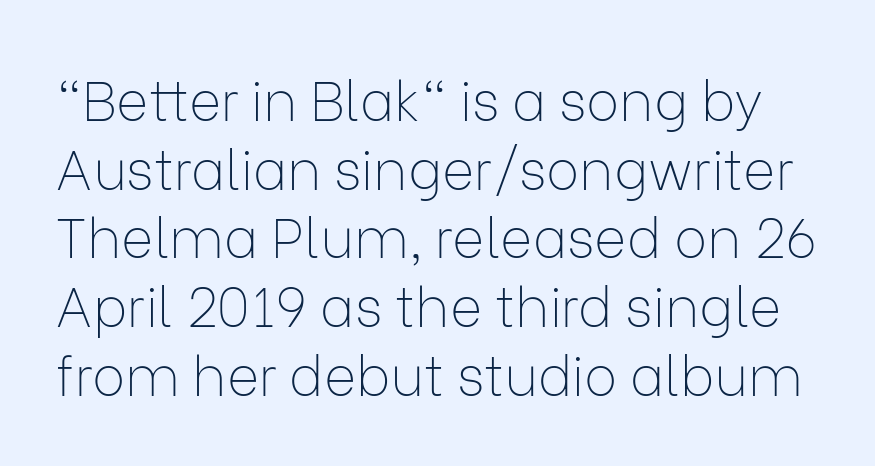
The image shows 55 px thin sans-serif type, upright; set normal line spacing (1.25x), normal letter spacing, not underlined; low stroke contrast and a medium x-height.
